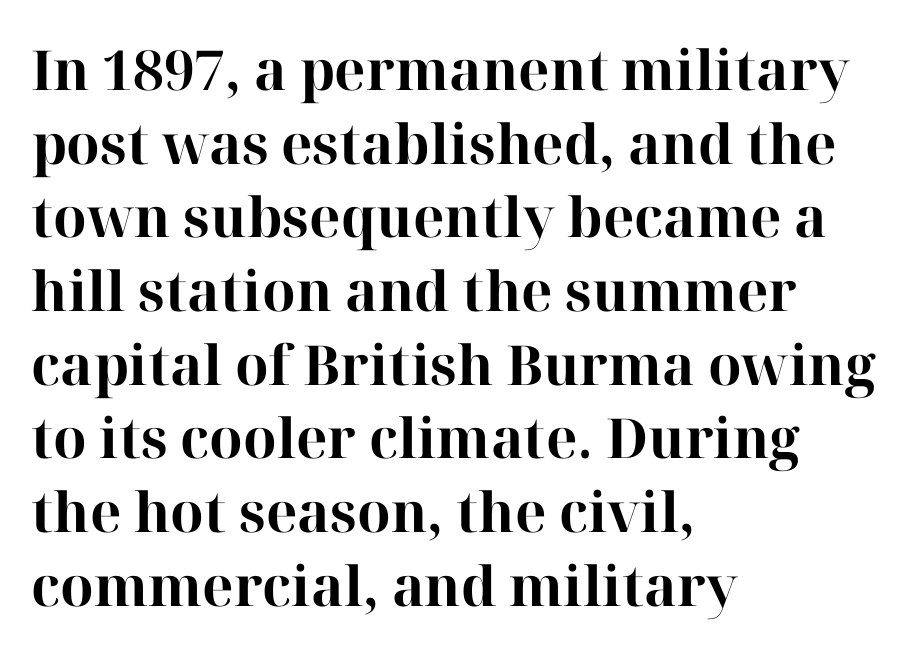
This sample uses a serif face. Italic? Not at all — the glyphs are vertical. The passage shown has conventional tracking throughout. Leftover space on each line is placed entirely after the last word.
